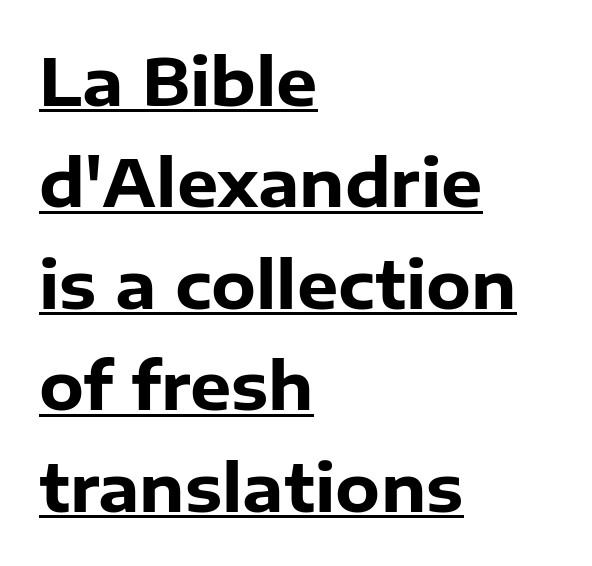
Students, note that the glyphs here touch the page at normal intervals. The typesetter has applied underlining to the passage shown. Baseline-to-baseline distance is the conventional proportion of letter height. The typography opts for an upright posture over an oblique one. In terms of weight, the rendering is a true, heavy bold.
